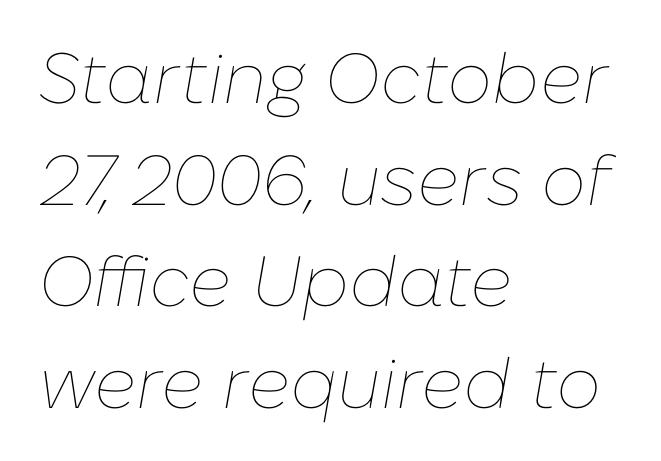
Q: Is the text bold? A: No.
Q: Is the text italic (slanted)? A: Yes, it leans right by about 10 degrees.
Q: Is the text underlined? A: No.
Q: How is the paragraph aligned? A: Left-aligned.
Q: Is the spacing between letters normal or unusually wide? A: Normal.
Q: Is the spacing between lines tight, normal or loose? A: Normal.
Q: Width (condensed, normal, or wide)? A: Normal.
Q: Stroke contrast? A: Low.
Q: x-height? A: Medium.
Q: Monospaced? A: No.
